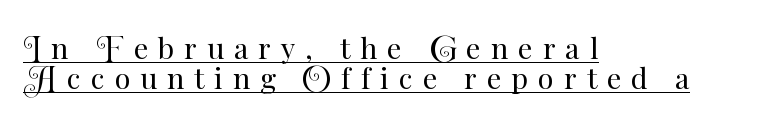
The image shows 29 px regular-weight type, upright; set left-aligned, tight line spacing (1.02x), unusually wide letter spacing (+0.34 em), underlined; medium stroke contrast and a small x-height.
